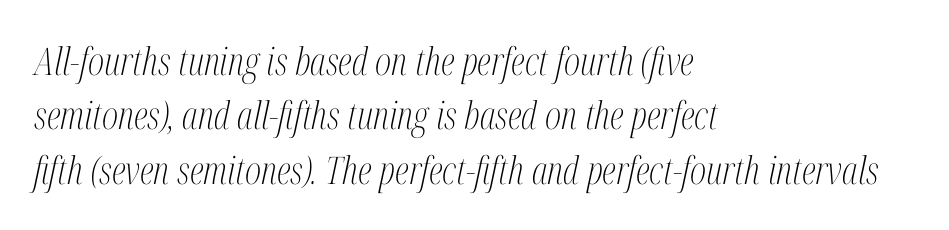
{"serif": "yes", "italic": "yes", "lean": "right", "slant_degrees": 12, "bold": "no", "weight": "light", "width": "condensed", "stroke_contrast": "medium", "x_height": "medium", "monospaced": "no", "underline": "no", "align": "left", "line_spacing": "normal", "line_spacing_ratio": 1.43, "letter_spacing": "normal", "letter_spacing_em": 0.0, "glyph_px": 38}
